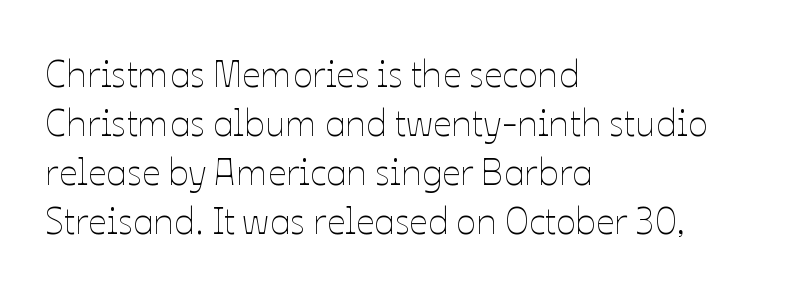
{"italic": "no", "bold": "no", "weight": "thin", "width": "normal", "stroke_contrast": "low", "x_height": "medium", "monospaced": "no", "underline": "no", "align": "left", "line_spacing": "normal", "line_spacing_ratio": 1.32, "letter_spacing": "normal", "letter_spacing_em": 0.0, "glyph_px": 37}
